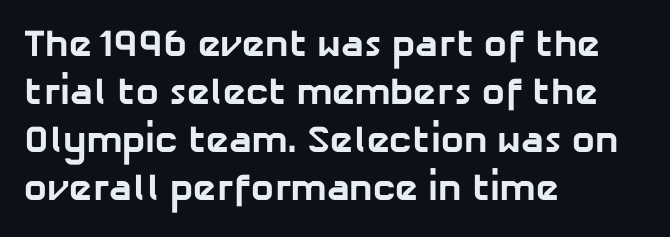
{"serif": "no", "bold": "yes", "weight": "bold", "width": "normal", "stroke_contrast": "low", "x_height": "medium", "monospaced": "no", "underline": "no", "align": "left", "line_spacing": "normal", "line_spacing_ratio": 1.26, "letter_spacing": "normal", "letter_spacing_em": 0.0, "glyph_px": 38}
